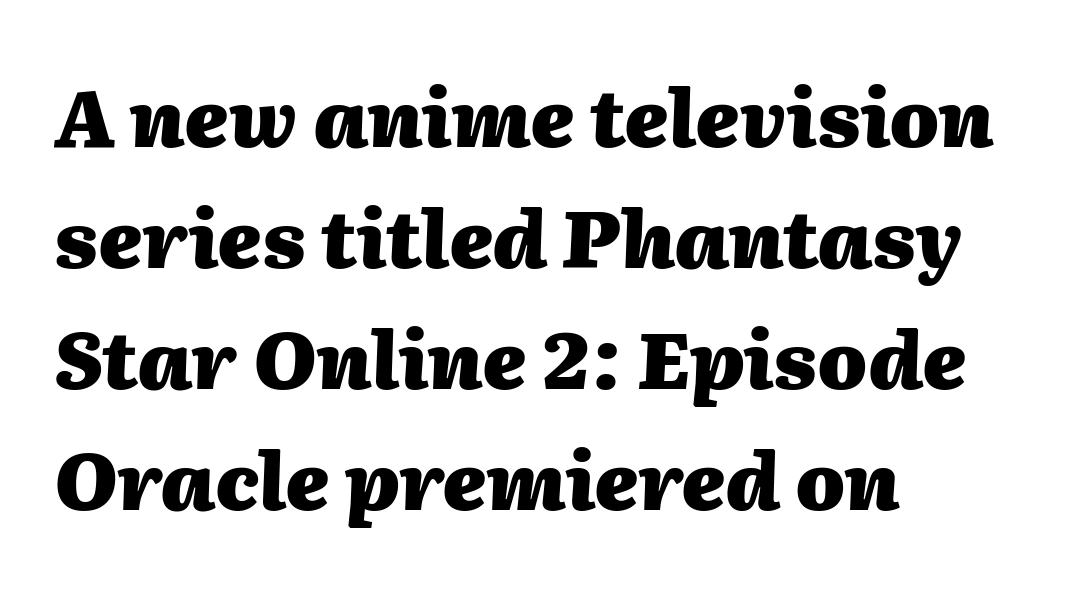
{"italic": "yes", "lean": "right", "slant_degrees": 2, "bold": "yes", "weight": "heavy", "width": "normal", "stroke_contrast": "medium", "x_height": "medium", "monospaced": "no", "underline": "no", "align": "left", "line_spacing": "normal", "line_spacing_ratio": 1.53, "letter_spacing": "normal", "letter_spacing_em": 0.0, "glyph_px": 79}
